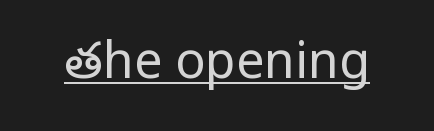
{"serif": "no", "italic": "no", "bold": "no", "weight": "regular", "width": "condensed", "stroke_contrast": "low", "x_height": "large", "monospaced": "no", "underline": "yes", "letter_spacing": "normal", "letter_spacing_em": 0.0, "glyph_px": 50}
